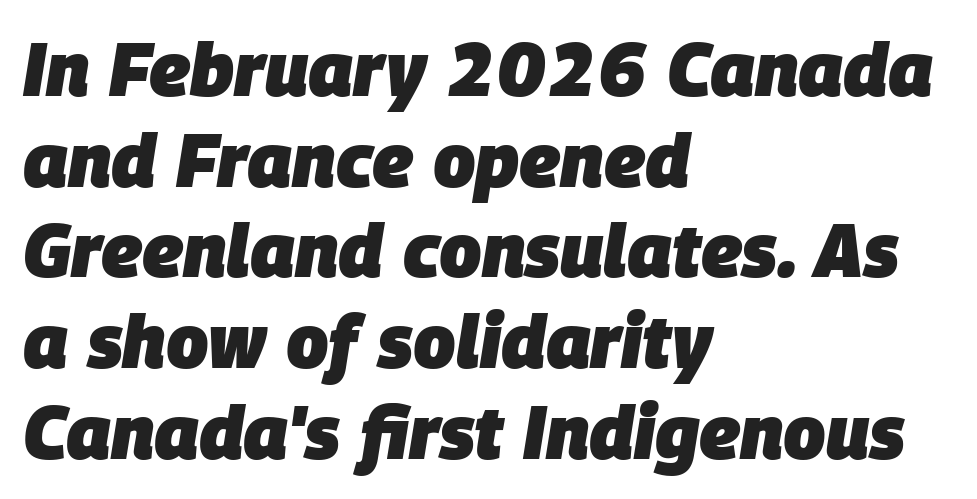
Rule under the text: the space is simply empty. Pretty heavy lettering here — definitely bold. Does the copy run flush right? No — it runs flush left. Honestly, the letter spacing is just normal — you wouldn't notice it.
